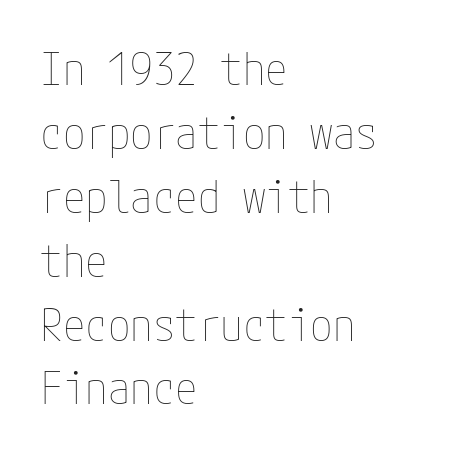
Descenders are the only things crossing below the line. If you drew a ruler down the left edge, every line would touch it. Quick note: interline space is typical. Characters remain perfectly vertical along every line. You could call the tracking neutral — neither tight nor loose.
